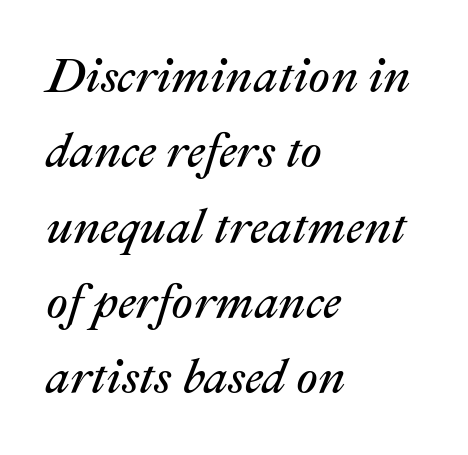
Q: Is the text bold? A: No.
Q: Is the text italic (slanted)? A: Yes, it leans right by about 22 degrees.
Q: Is the text underlined? A: No.
Q: How is the paragraph aligned? A: Left-aligned.
Q: Is the spacing between letters normal or unusually wide? A: Normal.
Q: Is the spacing between lines tight, normal or loose? A: Normal.
Q: Width (condensed, normal, or wide)? A: Normal.
Q: Stroke contrast? A: Medium.
Q: x-height? A: Medium.
Q: Monospaced? A: No.
